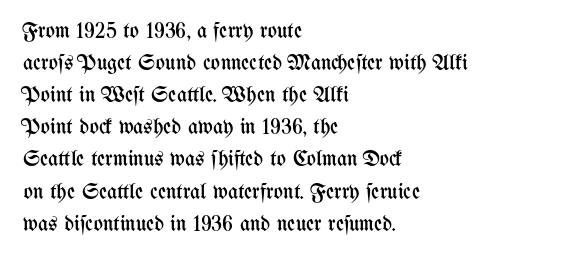
Weight: in the light-to-regular range. These lines keep a tight, regular rhythm from letter to letter. Any mark beneath the type? The region is blank. Left-aligned paragraph, ragged on the right. If you drew a line through each stem, it would be perfectly vertical. Honestly, the row spacing looks completely unremarkable.
